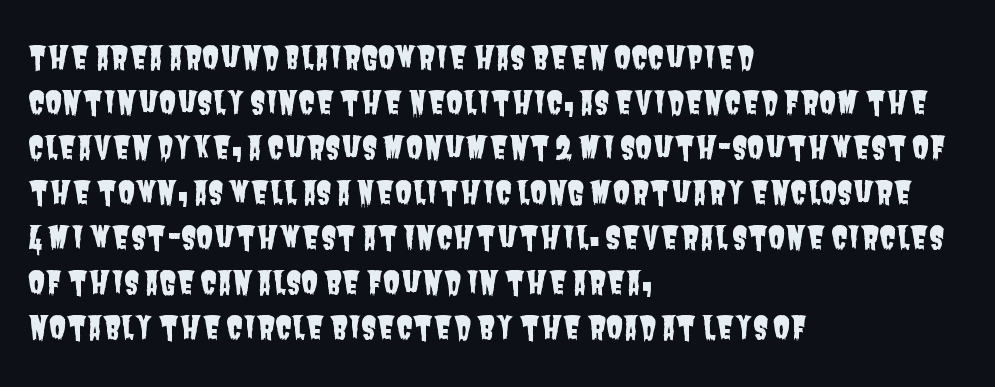
The rag falls on the right side of this text block. Nobody drew a line under any word here. The face used here is proportionally spaced, like ordinary book or web type. The font family rendered here belongs to the sans-serif group. Observe the ordinary spacing: letters are neighbours, not strangers.
